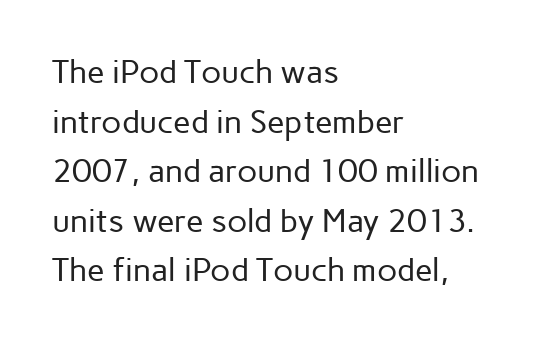
The image shows 32 px regular-weight sans-serif type, upright; set left-aligned, normal line spacing (1.55x), normal letter spacing, not underlined; low stroke contrast and a medium x-height.
